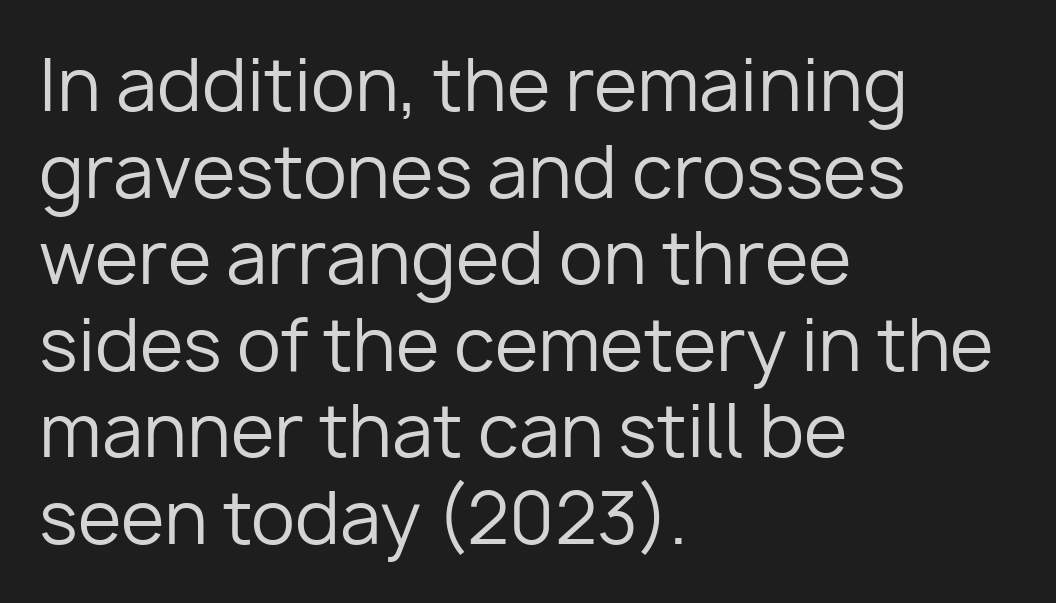
The image shows 71 px regular-weight sans-serif type, upright; set left-aligned, line spacing 1.22x, normal letter spacing, not underlined; low stroke contrast and a medium x-height.
